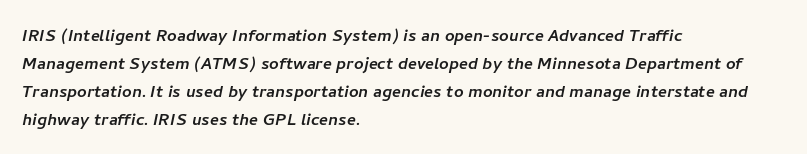
The rag falls on the right side of this text block. The baseline area is clear. Vertically, the passage feels balanced, rows spaced as you'd expect. Short note: letters normally spaced.
